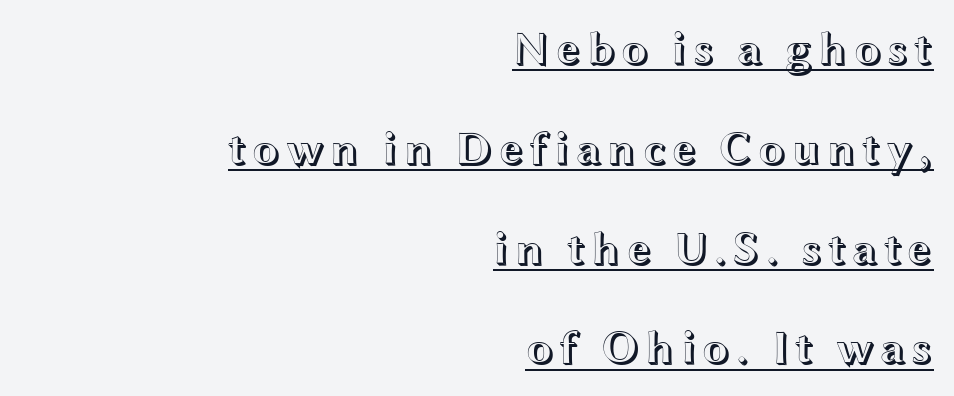
The image shows 46 px wide type, upright; set right-aligned, loose line spacing (2.17x), underlined; a medium x-height.
